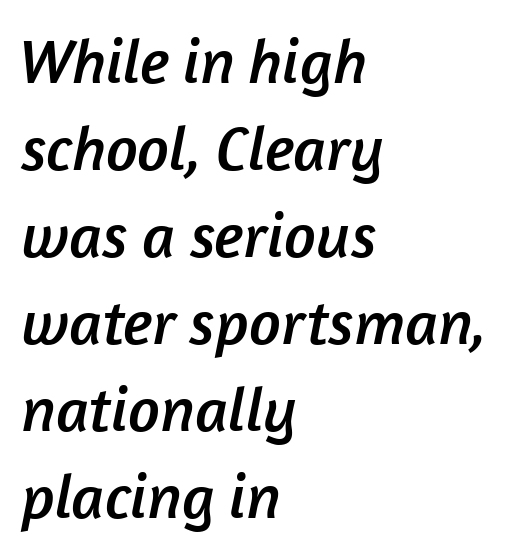
{"serif": "no", "width": "normal", "stroke_contrast": "low", "x_height": "medium", "monospaced": "no", "underline": "no", "align": "left", "line_spacing": "normal", "line_spacing_ratio": 1.38, "letter_spacing": "normal", "letter_spacing_em": 0.0, "glyph_px": 63}
